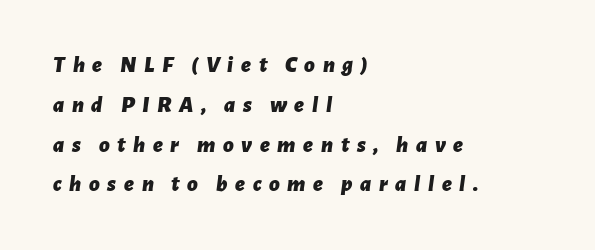
{"italic": "yes", "lean": "right", "slant_degrees": 7, "bold": "yes", "underline": "no", "align": "left", "line_spacing_ratio": 1.73, "letter_spacing": "wide", "letter_spacing_em": 0.33, "glyph_px": 23}
